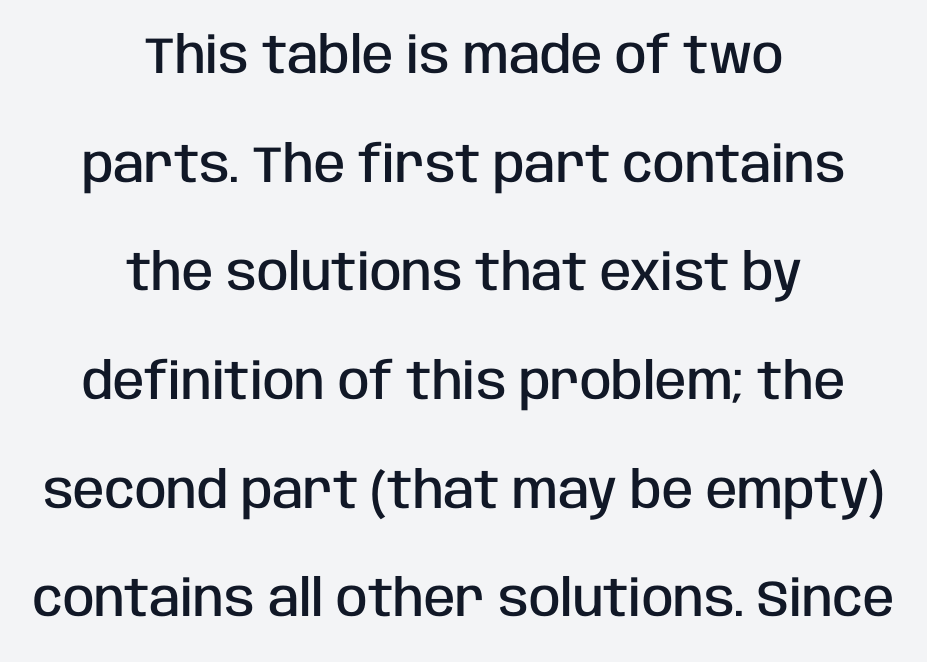
The image shows 51 px semibold, condensed sans-serif type, upright; set centered, loose line spacing (2.13x), normal letter spacing, not underlined; low stroke contrast and a large x-height.
